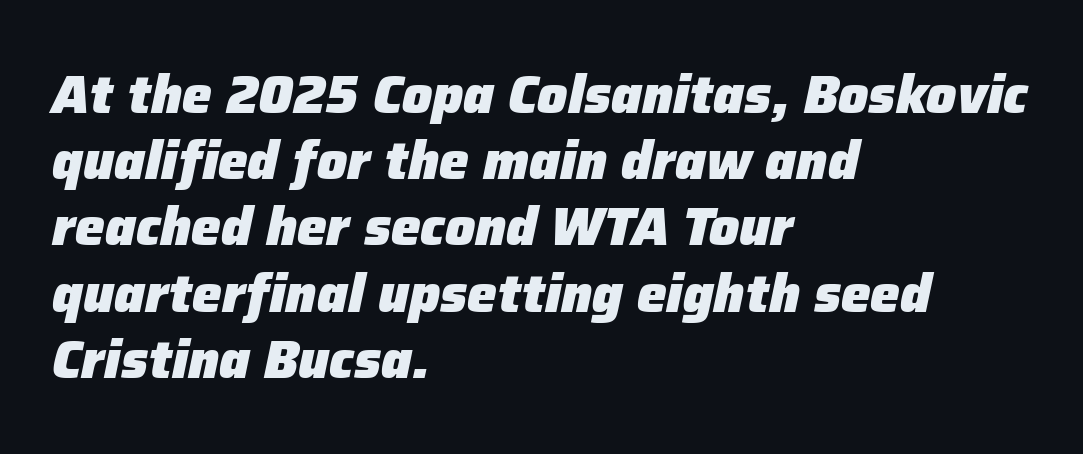
Is this a fixed-width face? No — the glyphs have proportional, varying widths. A dark, heavy texture on the line: the type is bold. Quick note: italic. The rendering keeps characters at their native spacing. The rows are spaced the way most documents space them.
